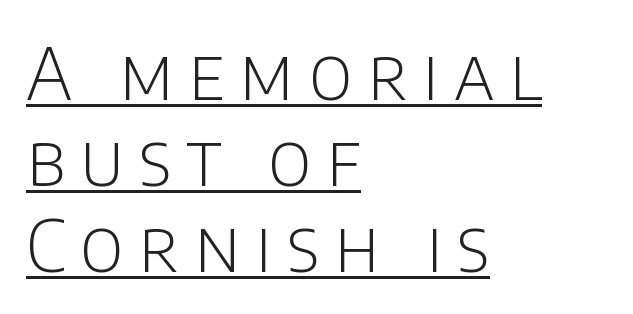
{"serif": "no", "italic": "no", "bold": "no", "weight": "light", "width": "normal", "stroke_contrast": "low", "x_height": "large", "monospaced": "no", "underline": "yes", "align": "left", "line_spacing_ratio": 1.21, "letter_spacing": "wide", "letter_spacing_em": 0.21, "glyph_px": 71}
